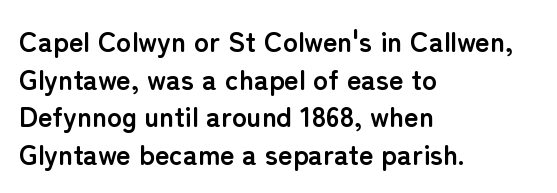
{"serif": "no", "italic": "no", "bold": "yes", "weight": "semibold", "width": "normal", "stroke_contrast": "low", "x_height": "medium", "monospaced": "no", "underline": "no", "align": "left", "line_spacing": "normal", "line_spacing_ratio": 1.34, "letter_spacing": "normal", "letter_spacing_em": 0.0, "glyph_px": 28}
